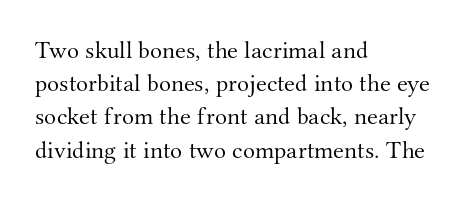
The image shows 25 px text type, upright; set left-aligned, normal line spacing (1.33x), normal letter spacing, not underlined.
